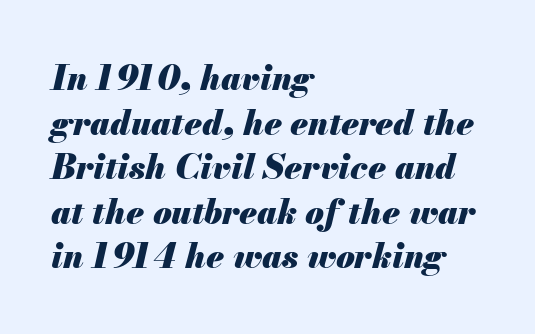
In terms of letterspacing, this is plain default setting. Students, observe: this is what conventionally led text looks like. This is oblique type, the kind used for emphasis or titles. A clean baseline with only descenders dipping below it. These words are printed bold, with thick strokes throughout.
